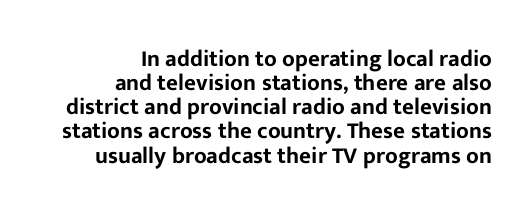
No extra tracking has been applied to these lines. Nope, not italic — everything's standing straight. A typesetter would call this leading minimal, almost set solid. Compared with a flush-left layout, this one pins lines to the opposite, right side. The area under the type is left untouched.
